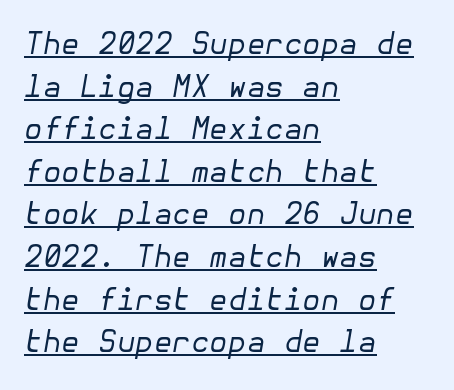
Q: Is the text bold? A: No.
Q: Is the text italic (slanted)? A: Yes, it leans right by about 10 degrees.
Q: Is the text underlined? A: Yes.
Q: How is the paragraph aligned? A: Left-aligned.
Q: Is the spacing between letters normal or unusually wide? A: Normal.
Q: Is the spacing between lines tight, normal or loose? A: Normal.
Q: Width (condensed, normal, or wide)? A: Normal.
Q: Stroke contrast? A: Low.
Q: x-height? A: Medium.
